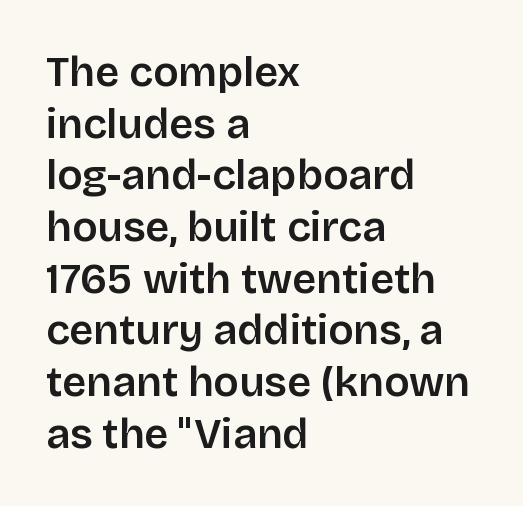
Type without underlining. Each letter keeps its own natural width here, so spacing adapts to shape. The specimen reads as upright at a glance. The face used here is rendered with its standard letterfit.
